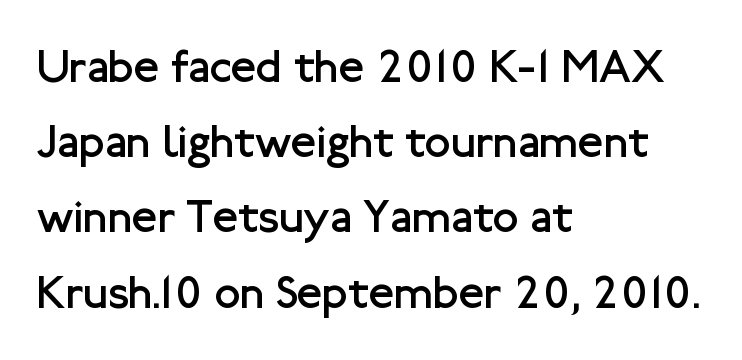
Q: Is the text bold? A: No.
Q: Is the text italic (slanted)? A: No, it is upright.
Q: Is the typeface a serif or a sans-serif typeface? A: Sans-serif.
Q: Is the text underlined? A: No.
Q: How is the paragraph aligned? A: Left-aligned.
Q: Is the spacing between letters normal or unusually wide? A: Normal.
Q: Is the spacing between lines tight, normal or loose? A: Normal.
Q: Width (condensed, normal, or wide)? A: Normal.
Q: Stroke contrast? A: Low.
Q: x-height? A: Medium.
Q: Monospaced? A: No.
